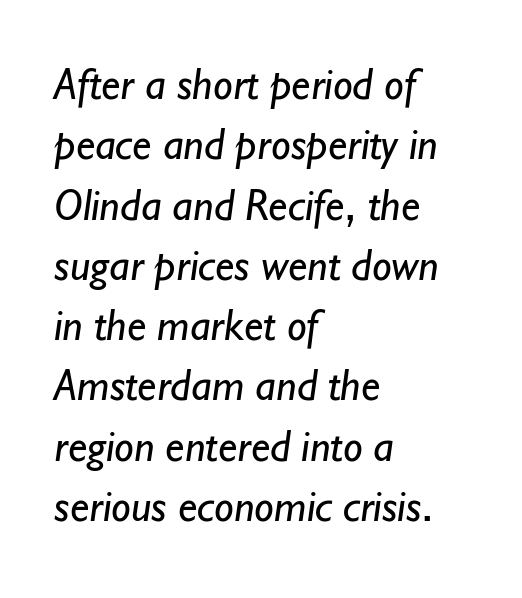
Q: Is the text bold? A: No.
Q: Is the typeface a serif or a sans-serif typeface? A: Sans-serif.
Q: Is the text underlined? A: No.
Q: How is the paragraph aligned? A: Left-aligned.
Q: Is the spacing between letters normal or unusually wide? A: Normal.
Q: Is the spacing between lines tight, normal or loose? A: Normal.
Q: Width (condensed, normal, or wide)? A: Normal.
Q: Stroke contrast? A: Low.
Q: x-height? A: Small.
Q: Monospaced? A: No.
